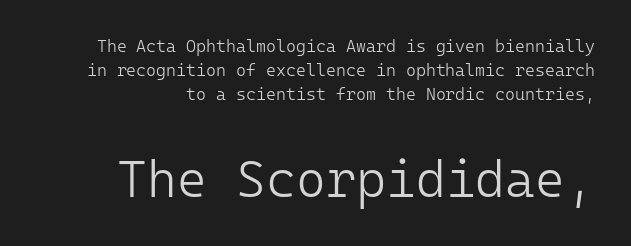
Of the two passages, the one underneath uses the larger point size. These lines sit exactly where default settings would place them. No letter is thick-stroked: the sample isn't bold. The type family on display is of the sans-serif kind.
